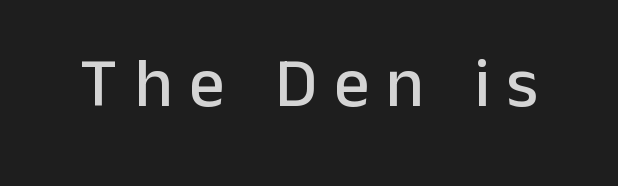
The image shows 70 px sans-serif type, upright; set unusually wide letter spacing (+0.24 em), not underlined; low stroke contrast and a medium x-height.
